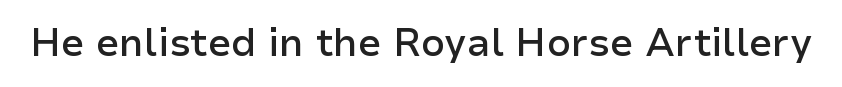
{"serif": "no", "italic": "no", "bold": "semi", "weight": "semibold", "width": "normal", "stroke_contrast": "low", "x_height": "medium", "monospaced": "no", "underline": "no", "letter_spacing": "normal", "letter_spacing_em": 0.0, "glyph_px": 38}
